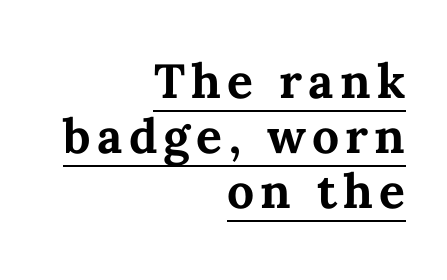
The image shows 48 px bold type, upright; set right-aligned, tight line spacing (1.15x), underlined; medium stroke contrast and a medium x-height.
